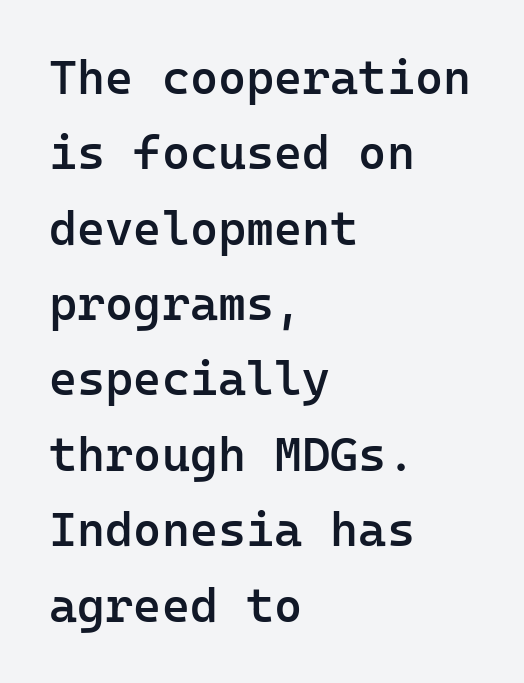
{"serif": "no", "italic": "no", "bold": "semi", "weight": "semibold", "width": "normal", "stroke_contrast": "low", "x_height": "medium", "monospaced": "yes", "underline": "no", "align": "left", "line_spacing": "normal", "line_spacing_ratio": 1.57, "letter_spacing": "normal", "letter_spacing_em": 0.0, "glyph_px": 48}
